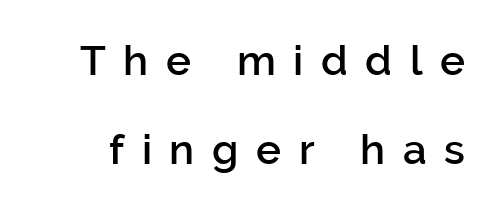
Q: Is the text bold? A: Semi-bold.
Q: Is the text italic (slanted)? A: No, it is upright.
Q: Is the typeface a serif or a sans-serif typeface? A: Sans-serif.
Q: Is the text underlined? A: No.
Q: Is the spacing between letters normal or unusually wide? A: Unusually wide.
Q: Is the spacing between lines tight, normal or loose? A: Loose.
Q: Width (condensed, normal, or wide)? A: Normal.
Q: Stroke contrast? A: Low.
Q: x-height? A: Medium.
Q: Monospaced? A: No.
